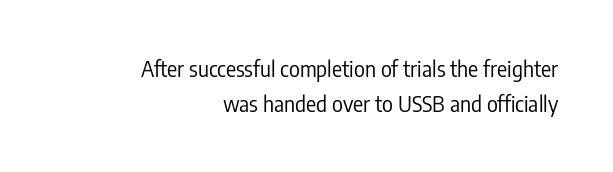
The font is comparable to plain body text, perhaps lighter. Nobody drew a line under any word here. These lines are set flush right with a ragged left edge. The letters sit at their default tracking, neither squeezed nor spread.
